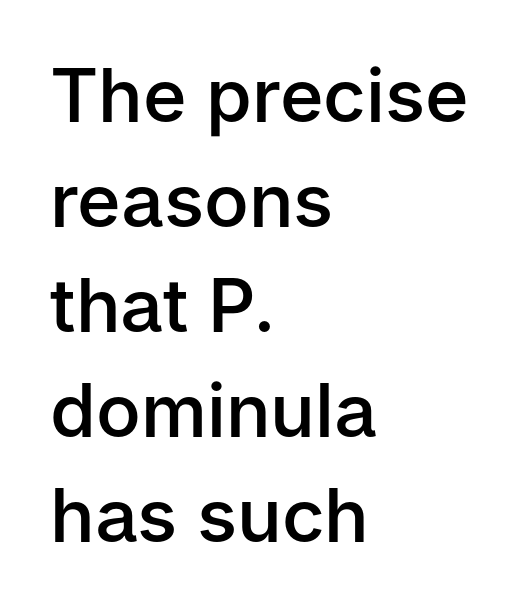
Honestly, the row spacing looks completely unremarkable. Weight: semibold (demi). The specimen omits any rule beneath the text block's lines. Observe the absence of serifs on each vertical stroke in this sample. You could not count columns in this text — the font is proportionally spaced.
